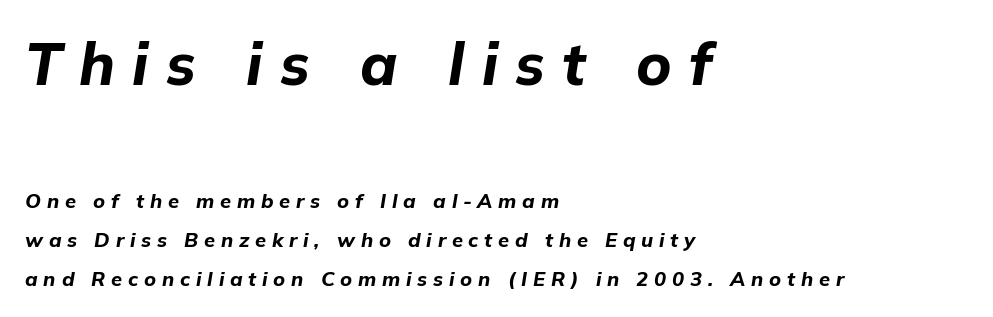
{"italic": "yes", "lean": "right", "slant_degrees": 9, "bold": "yes", "weight": "bold", "width": "normal", "stroke_contrast": "low", "x_height": "medium", "monospaced": "no", "underline": "no", "align": "left", "line_spacing": "loose", "line_spacing_ratio": 1.95, "letter_spacing": "wide", "letter_spacing_em": 0.29, "larger_block": "first", "size_ratio": 2.95, "glyph_px": 59}
